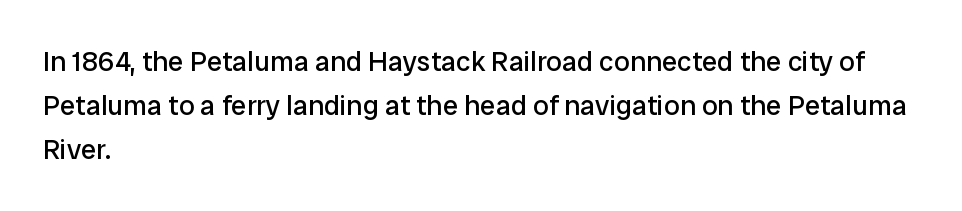
Unlike a traditional serif, this face leaves its strokes unadorned. Leftover space on each line is placed entirely after the last word. Is this a fixed-width face? No — the glyphs have proportional, varying widths. Has an underline been added? It has not. Style check: upright. Each stroke keeps to a modest, everyday thickness or less.
